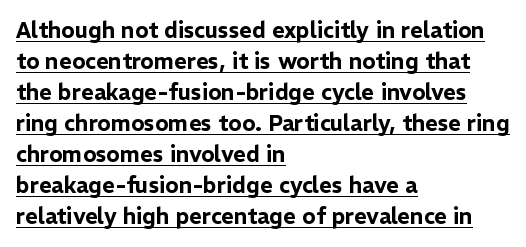
Baseline-to-baseline distance is the conventional proportion of letter height. Notice how the passage keeps a crisp vertical edge on the left only. Posture: vertical. Looks like someone drew a line under every word here. Standard letterfit; no display-style spreading of the glyphs.
